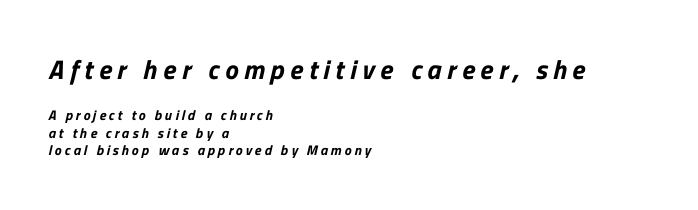
The specimen omits any rule beneath the text block's lines. Leftover space on each line is placed entirely after the last word. Leading: standard. Typesetter's note — upper block bumped up in size, lower block left smaller.
